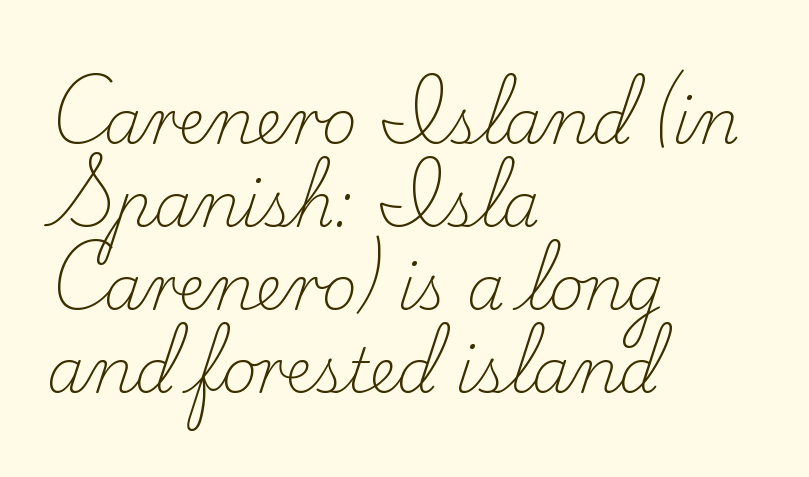
{"serif": "yes", "bold": "no", "weight": "light", "width": "normal", "stroke_contrast": "low", "x_height": "small", "monospaced": "no", "underline": "no", "align": "left", "line_spacing": "normal", "line_spacing_ratio": 1.36, "letter_spacing": "normal", "letter_spacing_em": 0.0, "glyph_px": 61}
